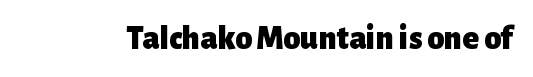
The type sits square on the baseline with zero lean. The face used here has the dense, thick strokes of a bold. Descenders hang freely into open space. The passage shown has conventional tracking throughout. The type family on display is of the sans-serif kind. Think of a printed novel: that variable character pitch is what you see here.
